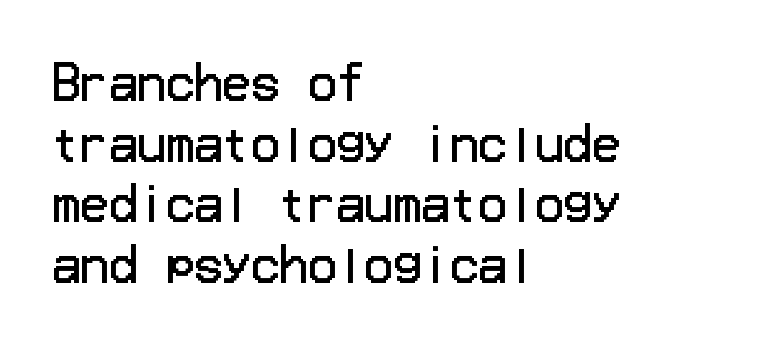
Q: Is the text bold? A: No.
Q: Is the text italic (slanted)? A: No, it is upright.
Q: Is the typeface a serif or a sans-serif typeface? A: Sans-serif.
Q: Is the text underlined? A: No.
Q: How is the paragraph aligned? A: Left-aligned.
Q: Is the spacing between letters normal or unusually wide? A: Normal.
Q: Is the spacing between lines tight, normal or loose? A: Normal.
Q: Width (condensed, normal, or wide)? A: Normal.
Q: Stroke contrast? A: Low.
Q: x-height? A: Medium.
